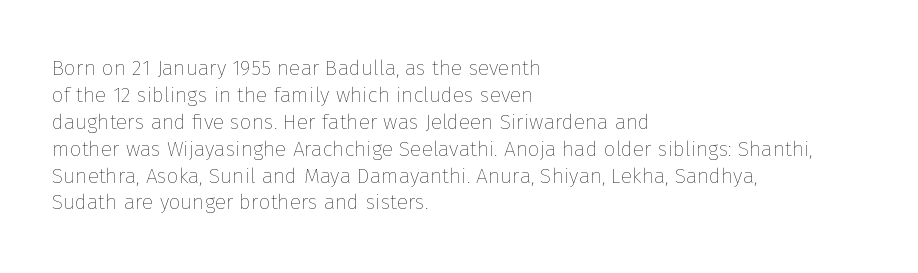
{"italic": "no", "bold": "no", "underline": "no", "align": "left", "line_spacing": "normal", "line_spacing_ratio": 1.28, "letter_spacing": "normal", "letter_spacing_em": 0.0, "glyph_px": 21}
